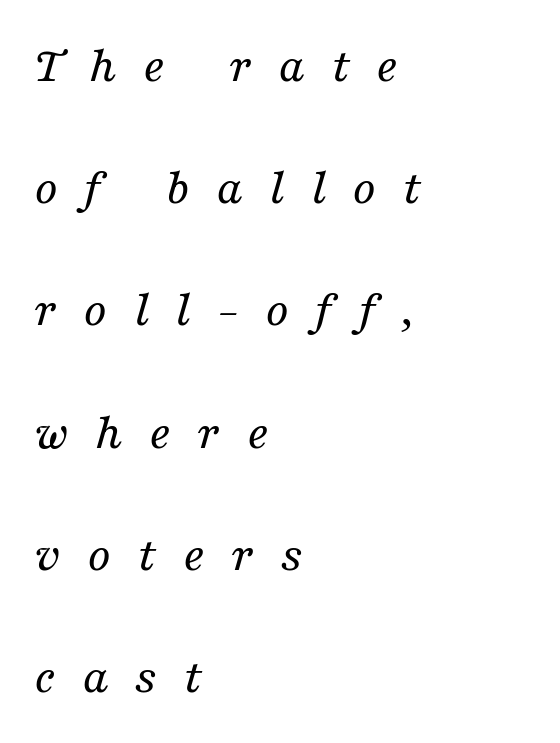
Q: Is the text bold? A: No.
Q: Is the text italic (slanted)? A: Yes, it leans right by about 16 degrees.
Q: Is the typeface a serif or a sans-serif typeface? A: Serif.
Q: Is the text underlined? A: No.
Q: How is the paragraph aligned? A: Left-aligned.
Q: Is the spacing between letters normal or unusually wide? A: Unusually wide.
Q: Is the spacing between lines tight, normal or loose? A: Loose.
Q: Width (condensed, normal, or wide)? A: Normal.
Q: Stroke contrast? A: Medium.
Q: x-height? A: Medium.
Q: Monospaced? A: No.
